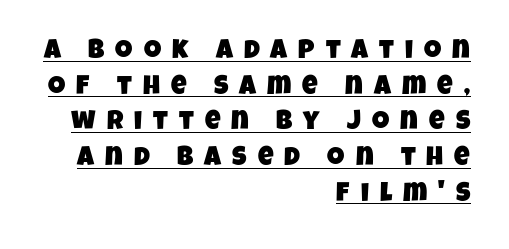
Q: Is the text underlined? A: Yes.
Q: How is the paragraph aligned? A: Right-aligned.
Q: Is the spacing between letters normal or unusually wide? A: Unusually wide.
Q: Is the spacing between lines tight, normal or loose? A: Normal.
